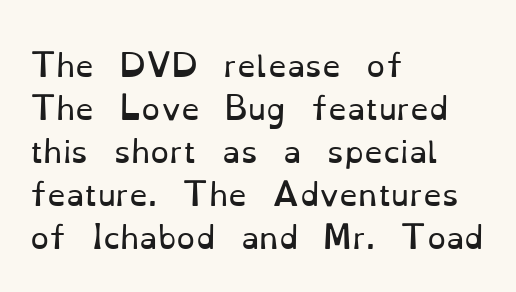
{"serif": "yes", "italic": "no", "bold": "no", "weight": "regular", "width": "normal", "stroke_contrast": "low", "x_height": "small", "monospaced": "no", "underline": "no", "align": "left", "line_spacing": "normal", "line_spacing_ratio": 1.43, "letter_spacing": "normal", "letter_spacing_em": 0.0, "glyph_px": 30}
